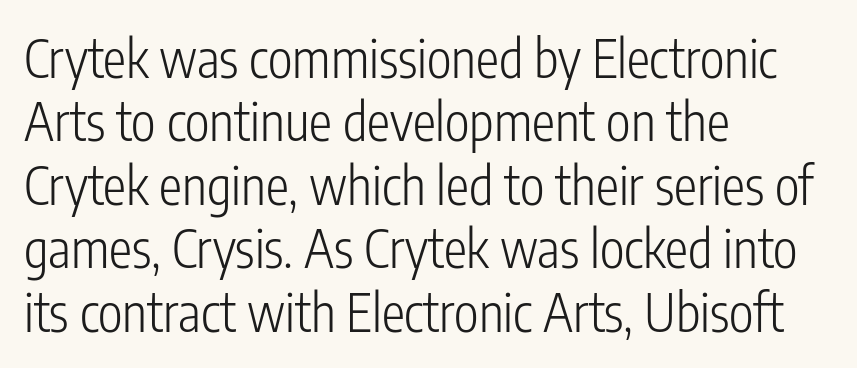
Font category for this specimen: sans-serif. No extra ink here — the face is not bold. Line starts are locked; line ends wander. The font's upright variant was chosen for this text. The letters sit at their default tracking, neither squeezed nor spread. Is this a fixed-width face? No — the glyphs have proportional, varying widths.
